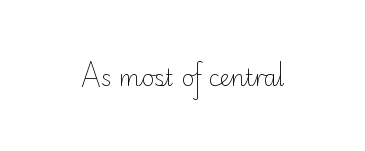
The space directly below the letters is spotless. Quick note: not italic, upright. The line texture is even and compact thanks to regular tracking. These glyphs show unthickened strokes, regular width or finer.
